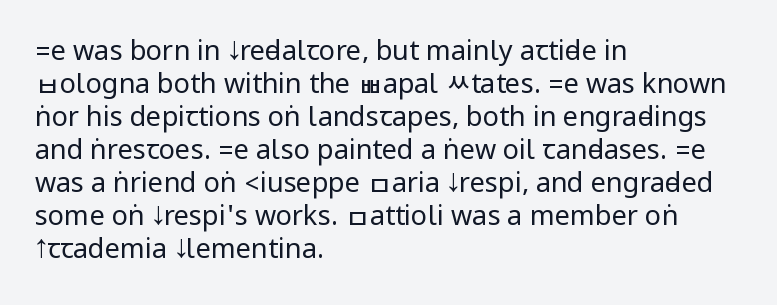
Q: Is the text bold? A: No.
Q: Is the text italic (slanted)? A: No, it is upright.
Q: Is the text underlined? A: No.
Q: How is the paragraph aligned? A: Left-aligned.
Q: Is the spacing between letters normal or unusually wide? A: Normal.
